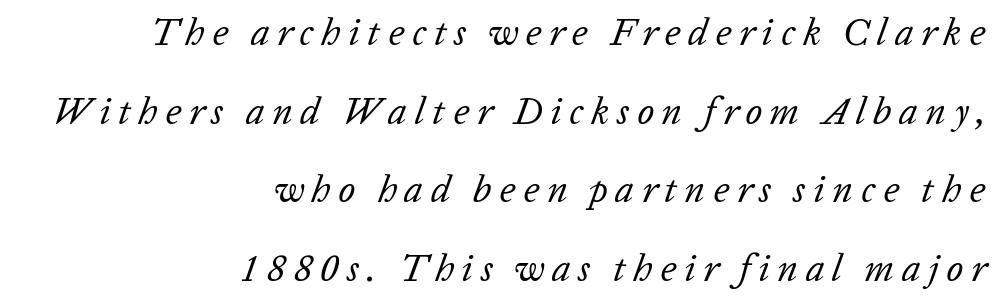
Q: Is the text bold? A: No.
Q: Is the text italic (slanted)? A: Yes, it leans right by about 20 degrees.
Q: Is the text underlined? A: No.
Q: How is the paragraph aligned? A: Right-aligned.
Q: Is the spacing between letters normal or unusually wide? A: Unusually wide.
Q: Is the spacing between lines tight, normal or loose? A: Loose.
Q: Width (condensed, normal, or wide)? A: Normal.
Q: Stroke contrast? A: Low.
Q: x-height? A: Medium.
Q: Monospaced? A: No.
